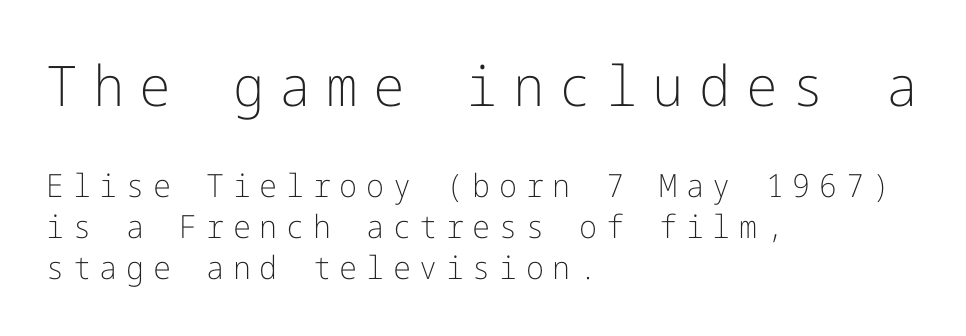
Line starts are locked; line ends wander. Each letter's strokes conclude bluntly, with no projecting serifs. Each word looks stretched out because of the extra space between its letters. Caption: upper text group enlarged, lower text group reduced. Does the lettering tilt? It doesn't — this is upright.
